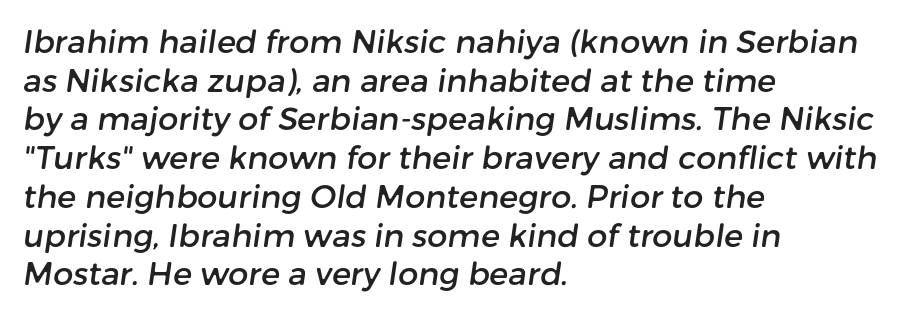
You could call the tracking neutral — neither tight nor loose. This rendering uses left alignment, leaving the right contour irregular. Proportional: the letters do not fall into vertical columns. Bare-footed words on every line.
